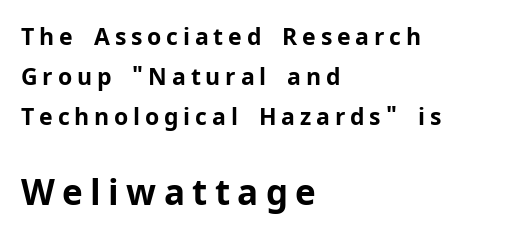
{"serif": "no", "italic": "no", "bold": "yes", "weight": "bold", "width": "normal", "stroke_contrast": "low", "x_height": "medium", "monospaced": "no", "underline": "no", "align": "left", "line_spacing_ratio": 1.74, "letter_spacing": "wide", "letter_spacing_em": 0.21, "larger_block": "second", "size_ratio": 1.52, "glyph_px": 35}
